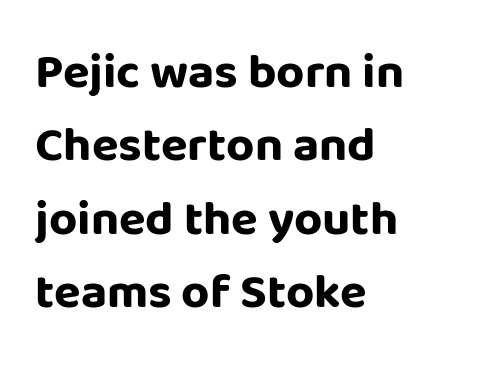
{"serif": "no", "italic": "no", "bold": "yes", "weight": "bold", "width": "normal", "stroke_contrast": "low", "x_height": "large", "monospaced": "no", "underline": "no", "align": "left", "line_spacing": "normal", "line_spacing_ratio": 1.5, "letter_spacing": "normal", "letter_spacing_em": 0.0, "glyph_px": 49}
